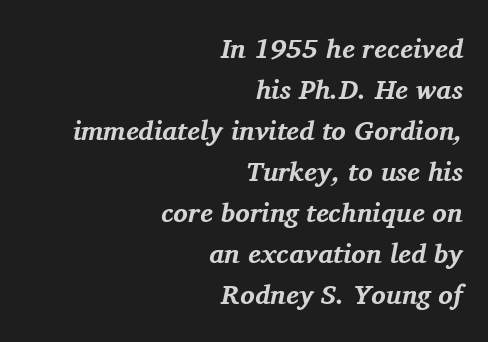
Q: Is the text bold? A: Yes.
Q: Is the text italic (slanted)? A: Yes, it leans right by about 11 degrees.
Q: Is the text underlined? A: No.
Q: How is the paragraph aligned? A: Right-aligned.
Q: Is the spacing between letters normal or unusually wide? A: Normal.
Q: Is the spacing between lines tight, normal or loose? A: Normal.
